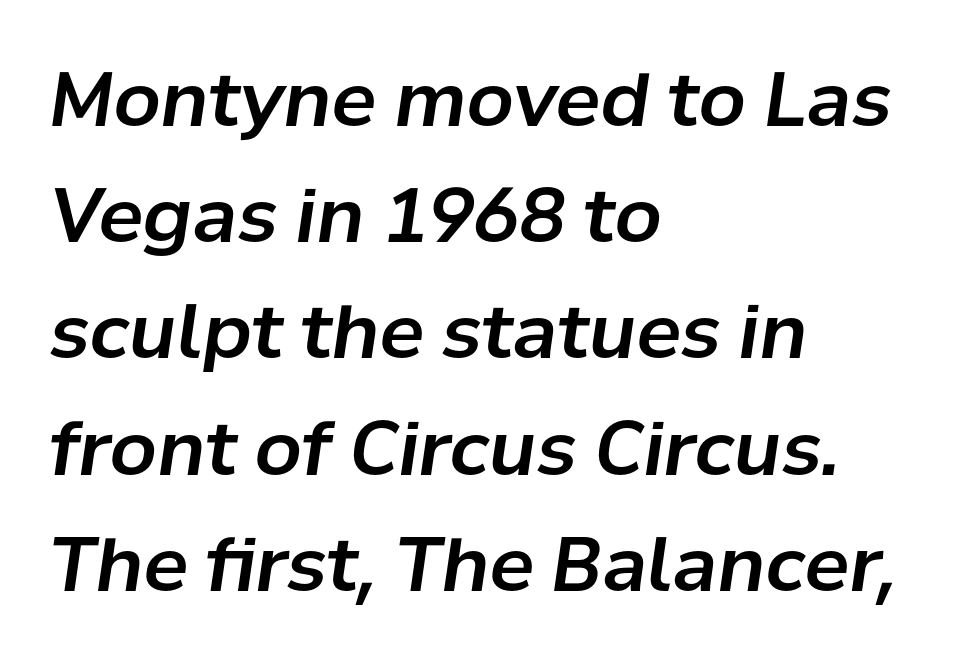
{"italic": "yes", "lean": "right", "slant_degrees": 8, "width": "normal", "stroke_contrast": "low", "x_height": "medium", "monospaced": "no", "underline": "no", "align": "left", "line_spacing": "normal", "line_spacing_ratio": 1.55, "letter_spacing": "normal", "letter_spacing_em": 0.0, "glyph_px": 75}
